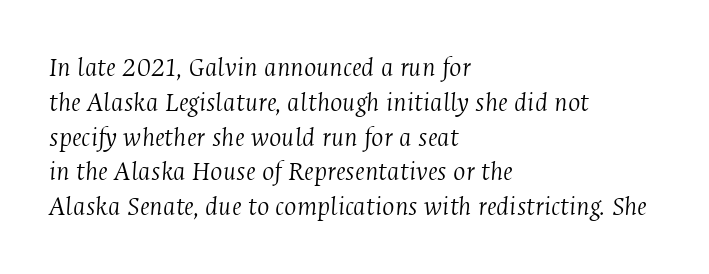
Q: Is the text bold? A: No.
Q: Is the text italic (slanted)? A: Yes, it leans right by about 4 degrees.
Q: Is the typeface a serif or a sans-serif typeface? A: Serif.
Q: Is the text underlined? A: No.
Q: How is the paragraph aligned? A: Left-aligned.
Q: Is the spacing between letters normal or unusually wide? A: Normal.
Q: Width (condensed, normal, or wide)? A: Condensed.
Q: Stroke contrast? A: Medium.
Q: x-height? A: Medium.
Q: Monospaced? A: No.
